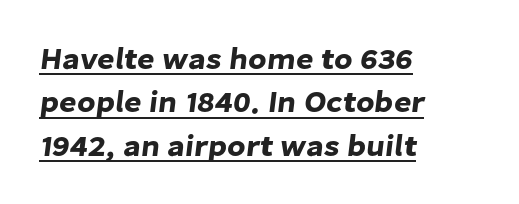
Q: Is the typeface a serif or a sans-serif typeface? A: Sans-serif.
Q: Is the text underlined? A: Yes.
Q: How is the paragraph aligned? A: Left-aligned.
Q: Is the spacing between letters normal or unusually wide? A: Normal.
Q: Is the spacing between lines tight, normal or loose? A: Normal.
Q: Width (condensed, normal, or wide)? A: Normal.
Q: Stroke contrast? A: Low.
Q: x-height? A: Medium.
Q: Monospaced? A: No.
